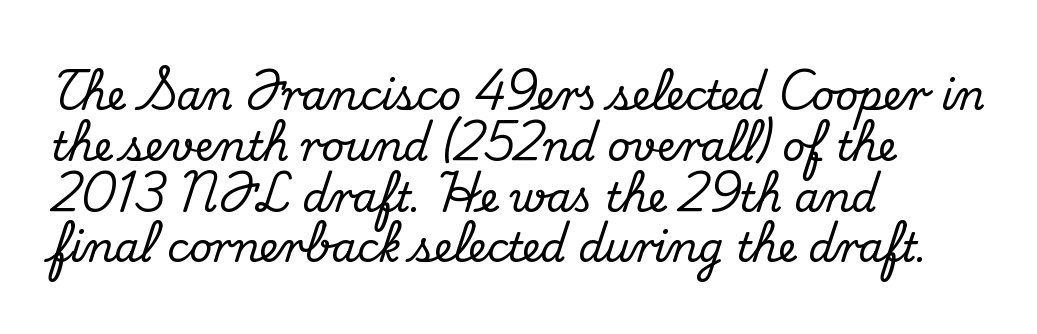
{"serif": "yes", "width": "normal", "stroke_contrast": "medium", "x_height": "small", "monospaced": "no", "underline": "no", "align": "left", "line_spacing": "normal", "line_spacing_ratio": 1.27, "letter_spacing": "normal", "letter_spacing_em": 0.0, "glyph_px": 40}
